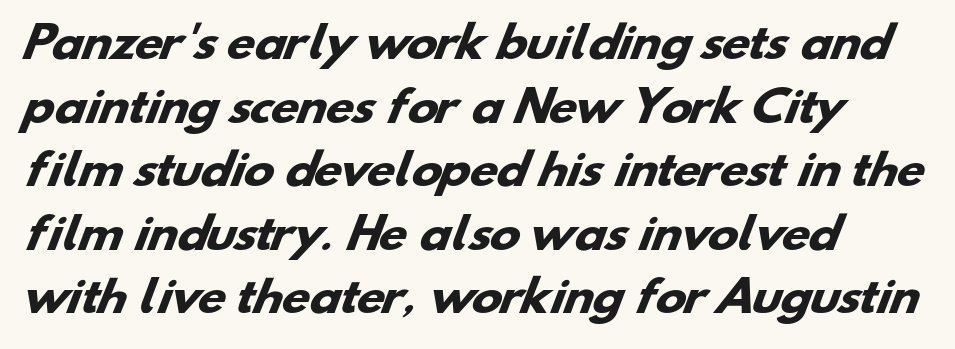
Q: Is the text bold? A: Yes.
Q: Is the typeface a serif or a sans-serif typeface? A: Sans-serif.
Q: Is the text underlined? A: No.
Q: How is the paragraph aligned? A: Left-aligned.
Q: Is the spacing between letters normal or unusually wide? A: Normal.
Q: Is the spacing between lines tight, normal or loose? A: Normal.
Q: Width (condensed, normal, or wide)? A: Wide.
Q: Stroke contrast? A: Low.
Q: x-height? A: Small.
Q: Monospaced? A: No.
